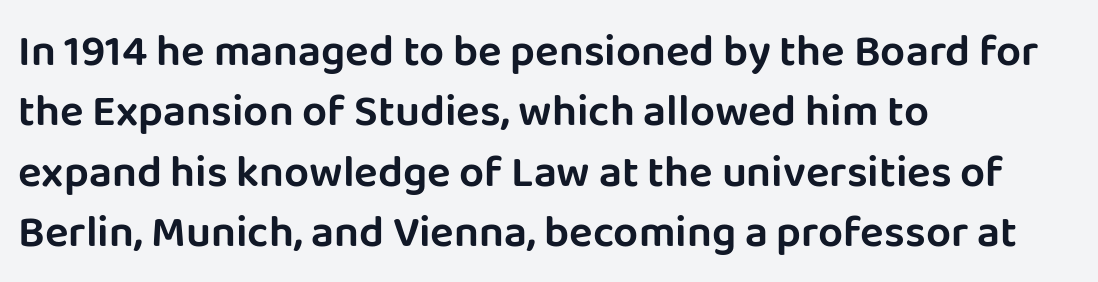
Honestly, there is no underline to notice here at all. These lines are composed in type without serifs. The tracking reads as untouched default to a designer's eye. How would I describe the line gaps? Plain and ordinary.
